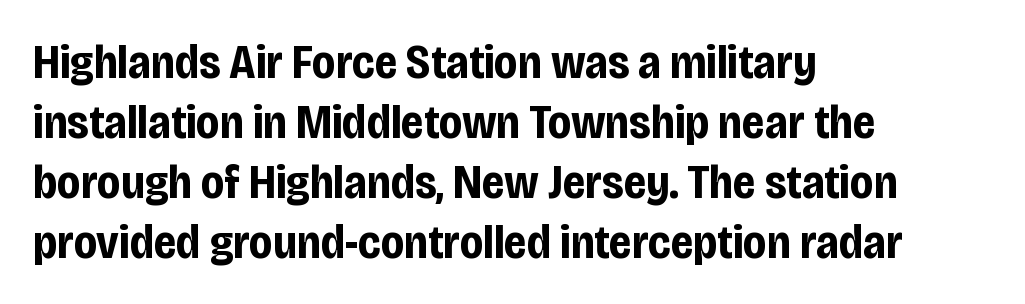
Examine the stroke ends and you'll find no serifs. Which margin do the lines hug? The left one — the right edge is uneven. Think of a printed novel: that variable character pitch is what you see here. Posture: upright roman.
